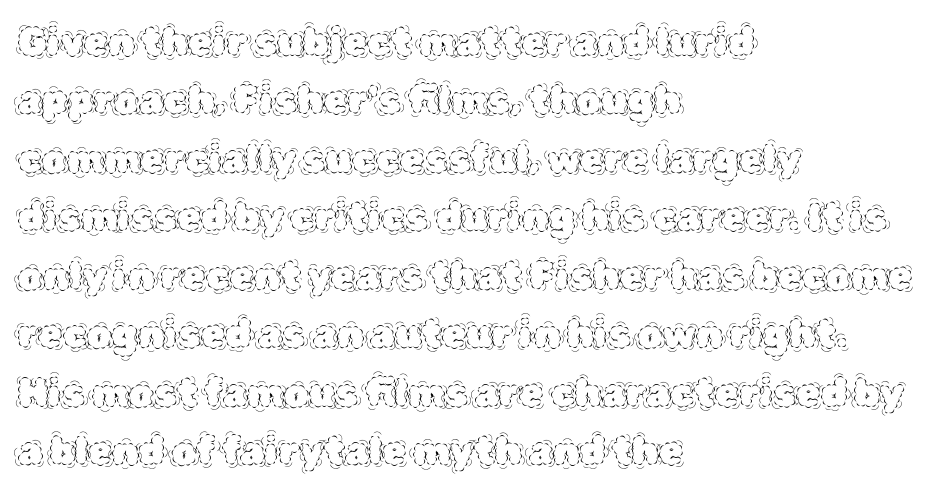
Teacher's note: observe the even left margin — that is flush-left alignment. Quick note: not italic, upright. Underline: absent. The passage shown is typed in a proportional face where columns would drift. You could call the tracking neutral — neither tight nor loose.
